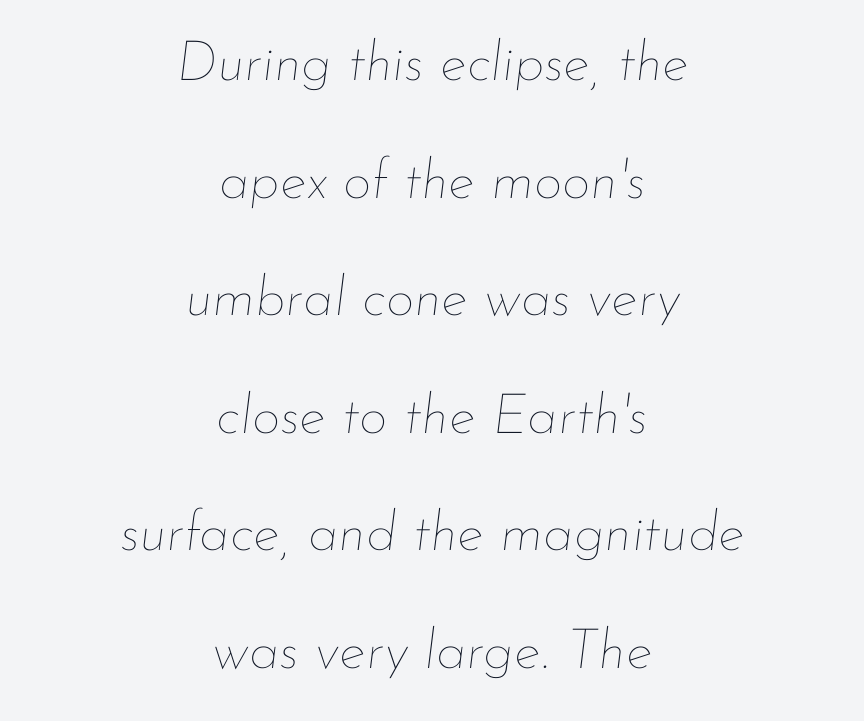
{"italic": "yes", "lean": "right", "slant_degrees": 7, "bold": "no", "weight": "thin", "width": "normal", "stroke_contrast": "low", "x_height": "small", "monospaced": "no", "underline": "no", "align": "center", "line_spacing": "loose", "line_spacing_ratio": 2.1, "letter_spacing": "normal", "letter_spacing_em": 0.0, "glyph_px": 56}
